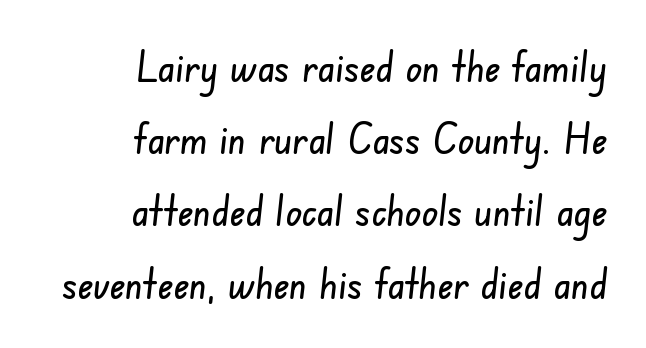
The image shows 43 px condensed sans-serif type; set right-aligned, normal line spacing (1.68x), normal letter spacing, not underlined; low stroke contrast and a small x-height.
